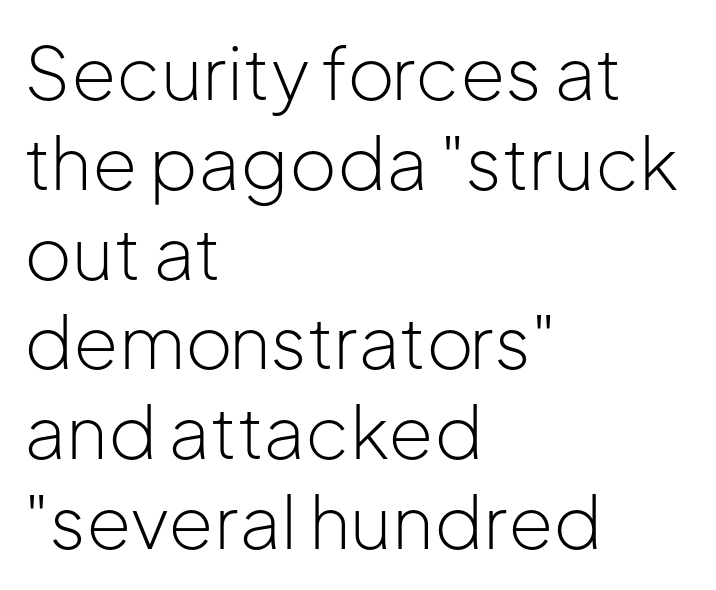
Q: Is the text bold? A: No.
Q: Is the text italic (slanted)? A: No, it is upright.
Q: Is the typeface a serif or a sans-serif typeface? A: Sans-serif.
Q: Is the text underlined? A: No.
Q: How is the paragraph aligned? A: Left-aligned.
Q: Is the spacing between letters normal or unusually wide? A: Normal.
Q: Width (condensed, normal, or wide)? A: Normal.
Q: Stroke contrast? A: Low.
Q: x-height? A: Medium.
Q: Monospaced? A: No.
